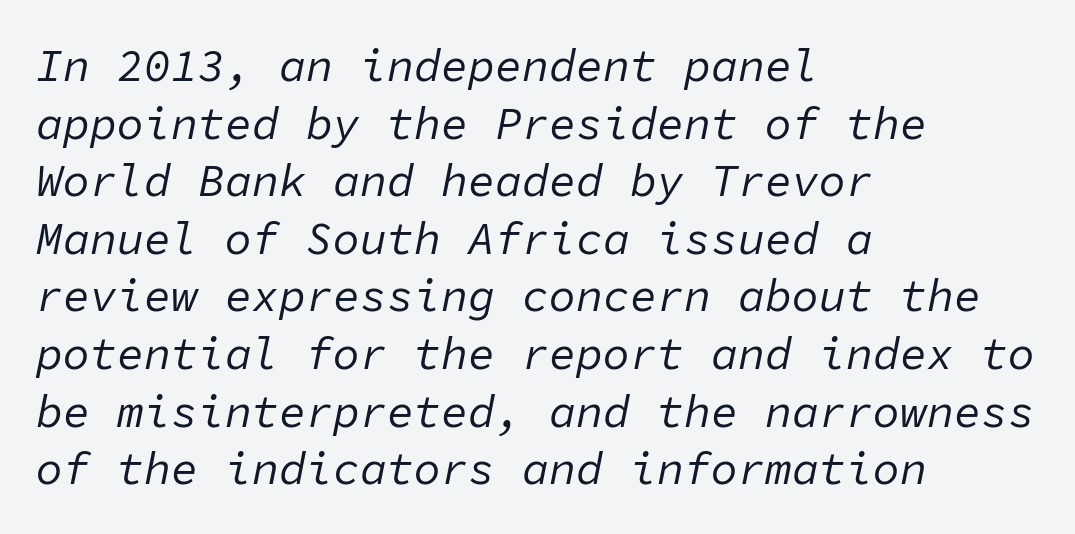
The image shows 45 px regular-weight type, italic (leaning right), monospaced; set left-aligned, normal line spacing (1.28x), normal letter spacing, not underlined; low stroke contrast and a medium x-height.
